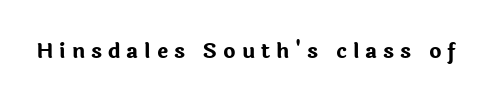
Q: Is the text bold? A: Yes.
Q: Is the text italic (slanted)? A: No, it is upright.
Q: Is the text underlined? A: No.
Q: Is the spacing between letters normal or unusually wide? A: Unusually wide.
